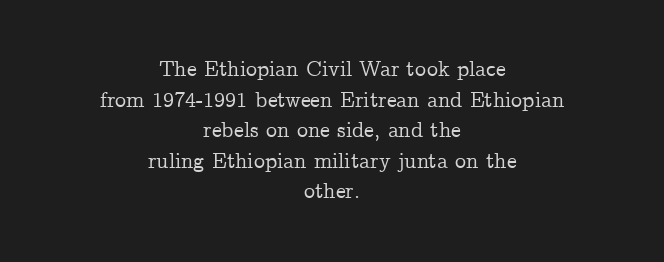
{"italic": "no", "underline": "no", "align": "center", "line_spacing": "normal", "line_spacing_ratio": 1.39, "letter_spacing": "normal", "letter_spacing_em": 0.0, "glyph_px": 22}
